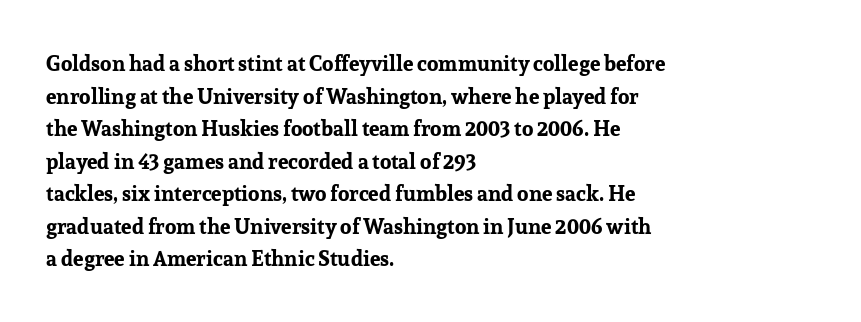
{"italic": "no", "bold": "yes", "underline": "no", "align": "left", "line_spacing": "normal", "line_spacing_ratio": 1.55, "letter_spacing": "normal", "letter_spacing_em": 0.0, "glyph_px": 21}
